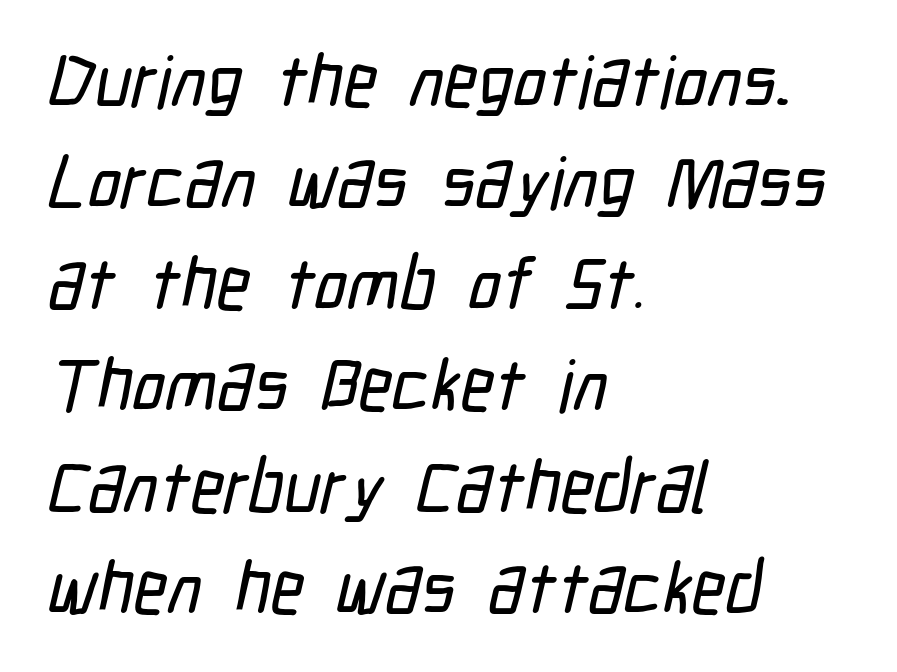
{"serif": "no", "width": "condensed", "stroke_contrast": "low", "x_height": "medium", "monospaced": "no", "underline": "no", "align": "left", "line_spacing": "normal", "line_spacing_ratio": 1.39, "letter_spacing": "normal", "letter_spacing_em": 0.0, "glyph_px": 73}
